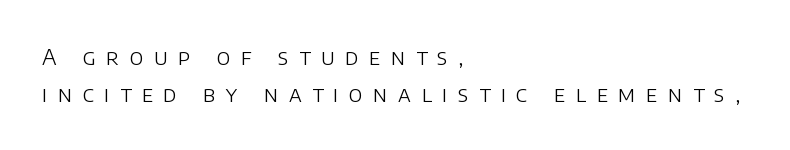
Italic: no, the glyphs are upright roman. Each row of text sits above clean, open space. Interline gaps are of average width in this sample. The paragraph shown leans on its left margin. Words appear elongated and porous because spacing is wide. The passage shown is not bold in any degree.
